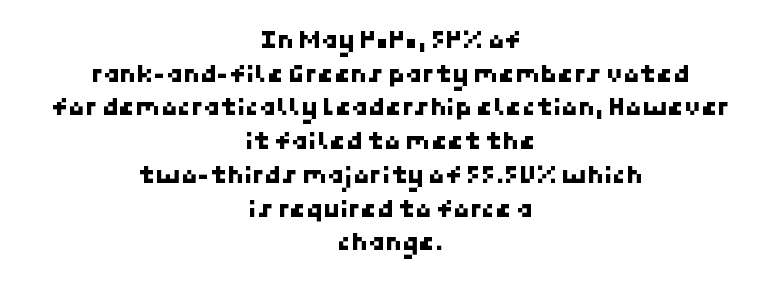
Is there much room between lines? A standard amount, neither cramped nor airy. Glyph-to-glyph distance matches everyday printed text. Check under the words: just untouched page. One-word summary of the alignment: center.
